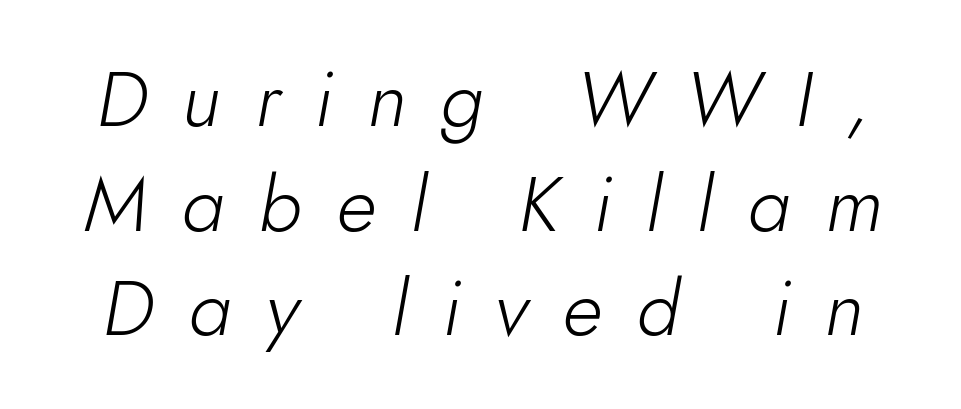
{"italic": "yes", "lean": "right", "slant_degrees": 10, "bold": "no", "weight": "light", "width": "normal", "stroke_contrast": "low", "x_height": "small", "monospaced": "no", "underline": "no", "line_spacing": "normal", "line_spacing_ratio": 1.36, "letter_spacing": "wide", "letter_spacing_em": 0.45, "glyph_px": 77}
